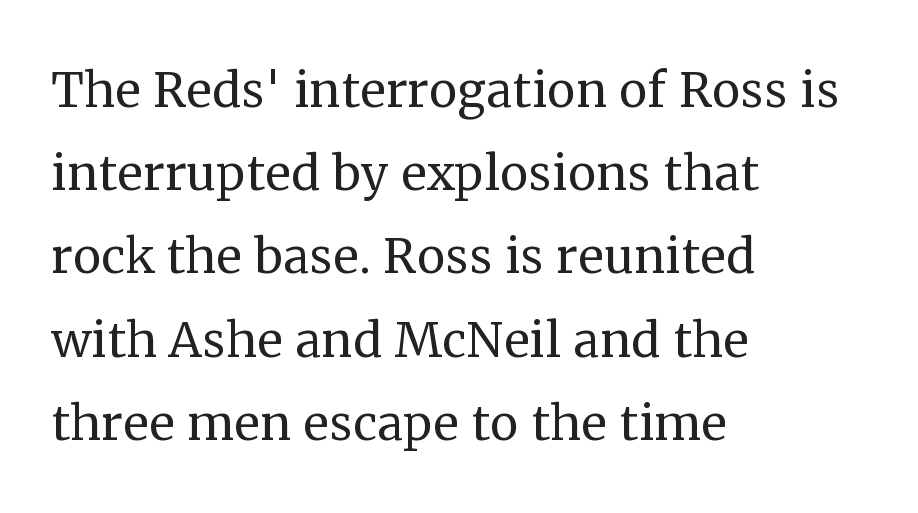
No letter is thick-stroked: the sample isn't bold. Descender tails drop into unmarked territory. The typography opts for an upright posture over an oblique one. Short and long lines alike share a common starting point at left. The type is set solid horizontally, with unmodified tracking.
